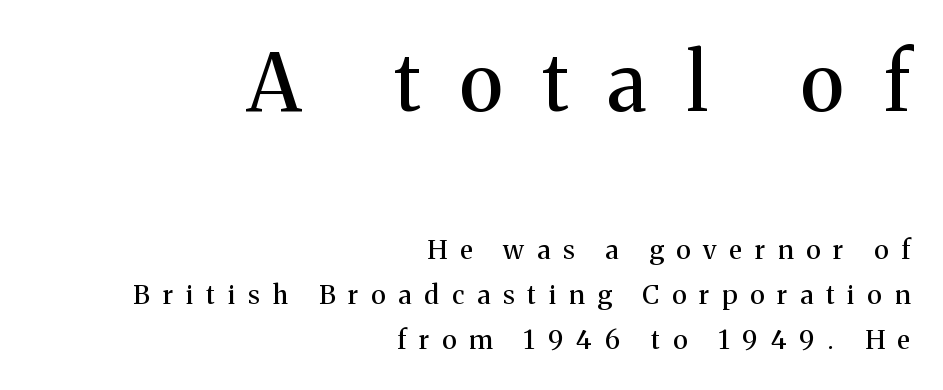
Q: Is the text italic (slanted)? A: No, it is upright.
Q: Is the typeface a serif or a sans-serif typeface? A: Serif.
Q: Is the text underlined? A: No.
Q: How is the paragraph aligned? A: Right-aligned.
Q: Is the spacing between letters normal or unusually wide? A: Unusually wide.
Q: Which block of text is set in a larger size, the first (top) or the second (bottom)? A: The first (top) one.
Q: Width (condensed, normal, or wide)? A: Normal.
Q: Stroke contrast? A: Medium.
Q: x-height? A: Medium.
Q: Monospaced? A: No.
